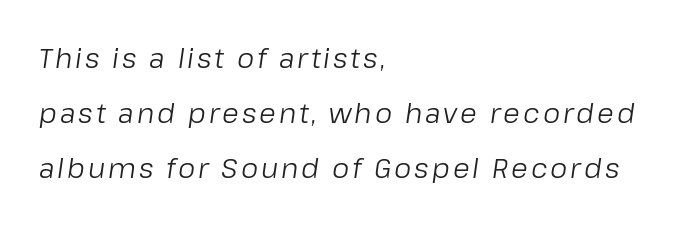
{"italic": "yes", "lean": "right", "slant_degrees": 8, "bold": "no", "underline": "no", "align": "left", "line_spacing": "loose", "line_spacing_ratio": 2.04, "glyph_px": 27}
